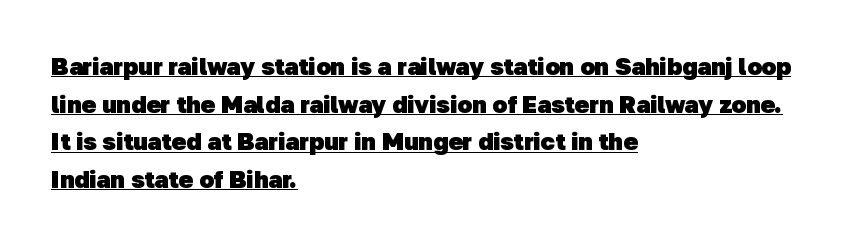
Students, note that the glyphs here touch the page at normal intervals. The lettering is marked with a stroke running underneath it. The sample has been set heavy, in full bold. Where is the straight margin? On the left.
